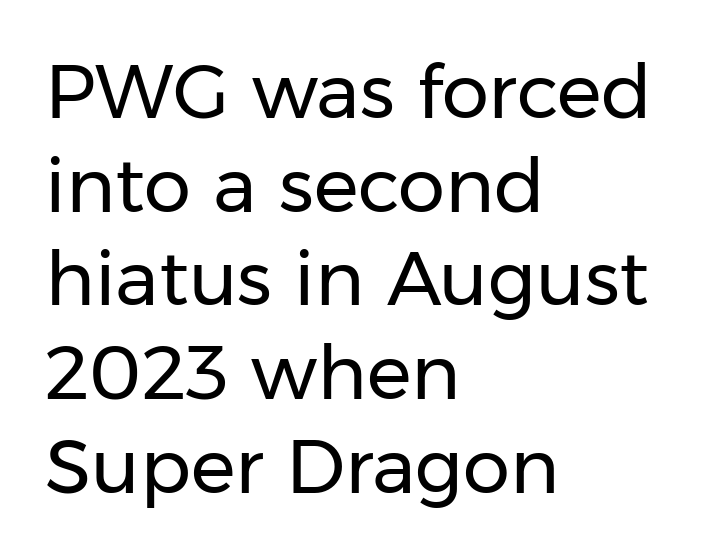
Q: Is the text bold? A: No.
Q: Is the text italic (slanted)? A: No, it is upright.
Q: Is the typeface a serif or a sans-serif typeface? A: Sans-serif.
Q: Is the text underlined? A: No.
Q: How is the paragraph aligned? A: Left-aligned.
Q: Is the spacing between letters normal or unusually wide? A: Normal.
Q: Is the spacing between lines tight, normal or loose? A: Normal.
Q: Width (condensed, normal, or wide)? A: Normal.
Q: Stroke contrast? A: Low.
Q: x-height? A: Medium.
Q: Monospaced? A: No.
